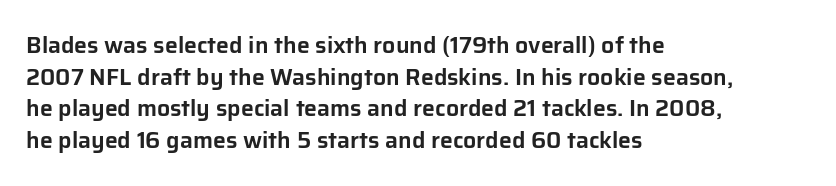
The tracking reads as untouched default to a designer's eye. These lines were composed using upright roman letters. A clean baseline with only descenders dipping below it. The designer left line spacing at the default. The lines are quadded left.
